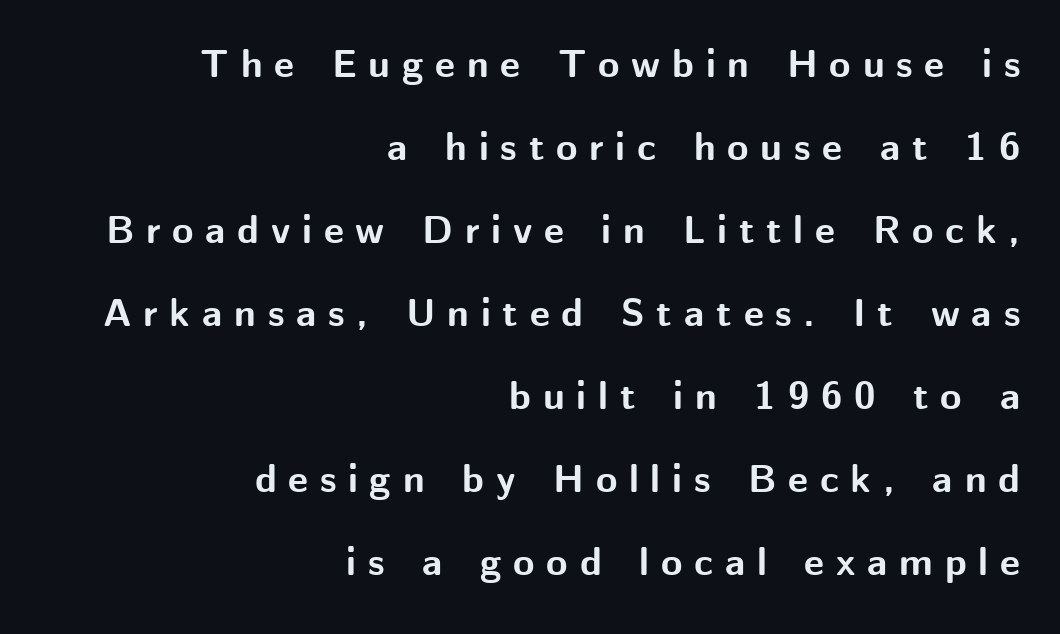
Rendered with straight, roman letterforms. Successive baselines arrive slowly, with a big drop between each. All the whitespace from short lines collects on the left. Font category for this specimen: sans-serif.
